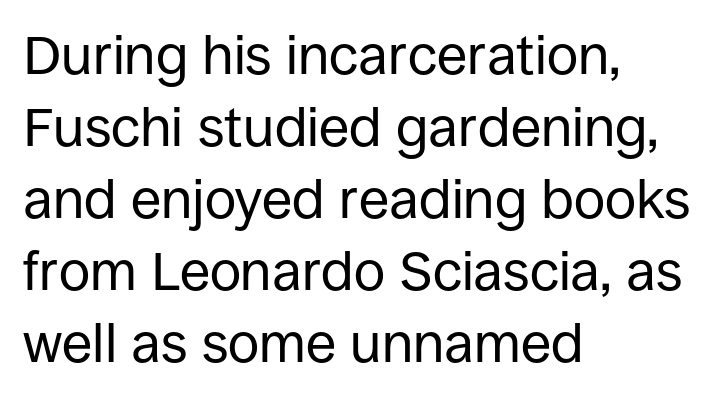
Short note: letters normally spaced. Posture: upright roman. Does the leading feel generous? No, just average. Look at the bottom of the vertical strokes: they stop flat, with no serifs. The passage shown is not underscored anywhere.
